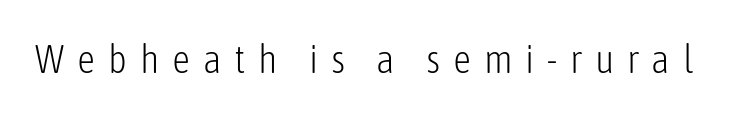
{"serif": "no", "italic": "no", "bold": "no", "weight": "light", "width": "condensed", "stroke_contrast": "low", "x_height": "medium", "monospaced": "no", "underline": "no", "letter_spacing": "wide", "letter_spacing_em": 0.32, "glyph_px": 40}
